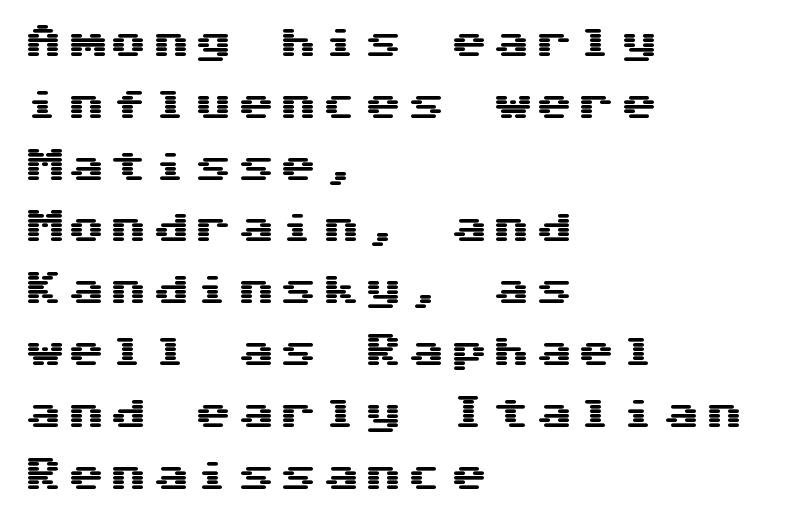
The image shows 37 px wide sans-serif type, upright, monospaced; set left-aligned, normal line spacing (1.67x), not underlined; medium stroke contrast and a medium x-height.
